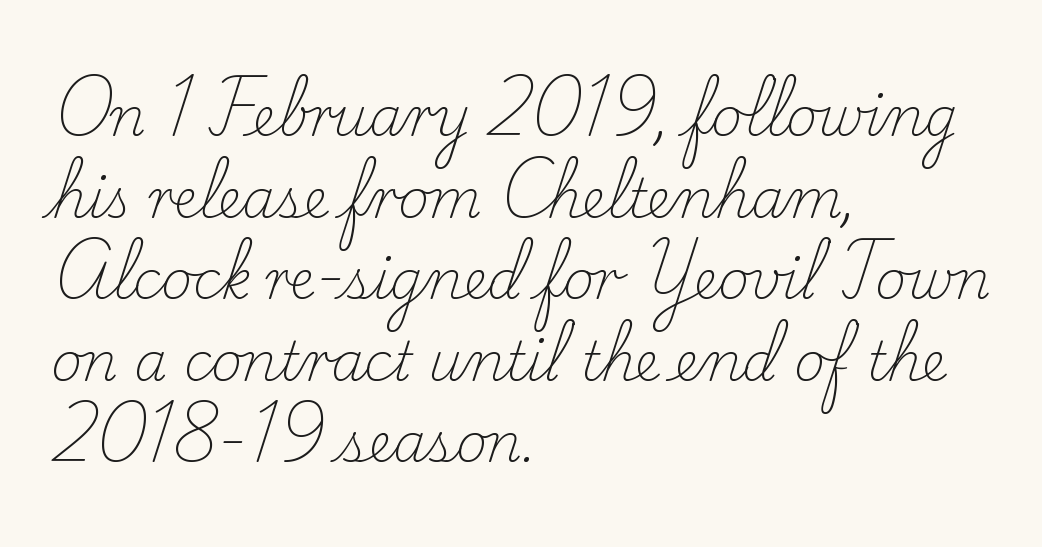
The image shows 53 px light serif type; set left-aligned, normal line spacing (1.54x), normal letter spacing, not underlined; low stroke contrast and a small x-height.
